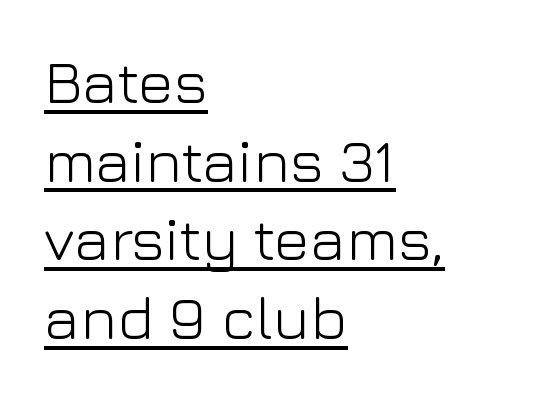
The passage shown is typed in a proportional face where columns would drift. The typesetting does not lean heavy: it is not bold. The lines are quadded left. The type family on display is of the sans-serif kind. Normally led — the rows are evenly, conventionally spaced. In designer terms, the underline attribute is active on this setting.
